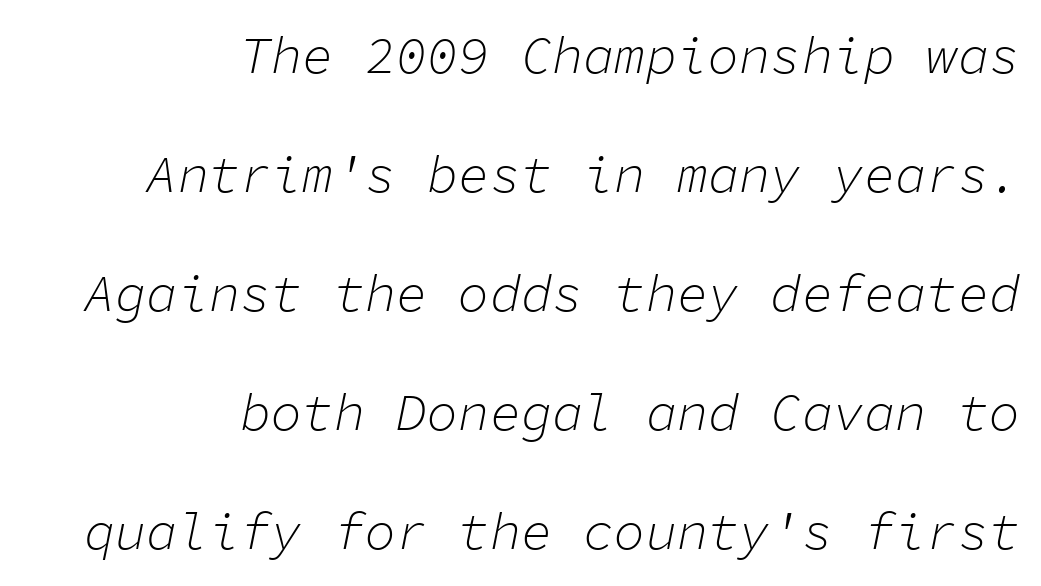
Monospaced: the letters line up in strict vertical columns. Looking at the ascenders, they clearly lean. Rows of type keep a wide berth in the vertical direction. The typesetter chose a ragged-left arrangement here. Standard letterfit; no display-style spreading of the glyphs. Descenders are the only things crossing below the line.
